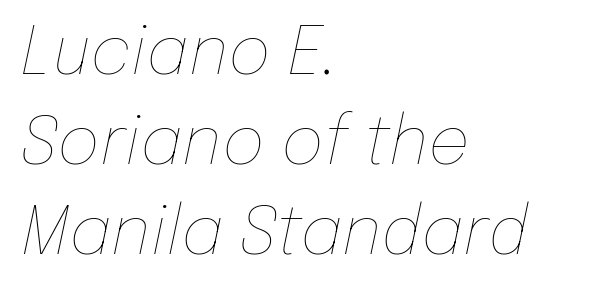
Q: Is the text bold? A: No.
Q: Is the text italic (slanted)? A: Yes, it leans right by about 12 degrees.
Q: Is the text underlined? A: No.
Q: How is the paragraph aligned? A: Left-aligned.
Q: Is the spacing between letters normal or unusually wide? A: Normal.
Q: Is the spacing between lines tight, normal or loose? A: Normal.
Q: Width (condensed, normal, or wide)? A: Normal.
Q: Stroke contrast? A: Low.
Q: x-height? A: Medium.
Q: Monospaced? A: No.
